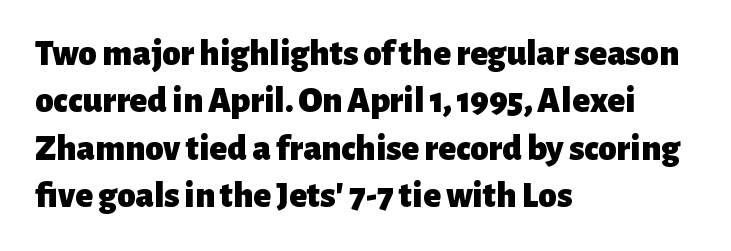
The image shows 37 px heavy sans-serif type, upright; set left-aligned, normal line spacing (1.28x), normal letter spacing, not underlined; low stroke contrast and a medium x-height.
